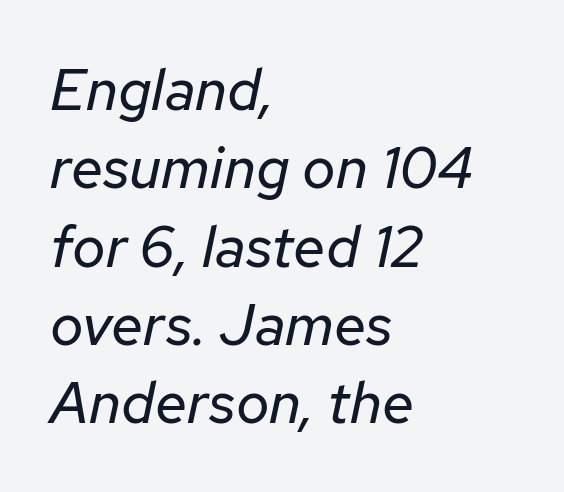
{"italic": "yes", "lean": "right", "slant_degrees": 12, "bold": "no", "weight": "regular", "width": "normal", "stroke_contrast": "low", "x_height": "medium", "monospaced": "no", "underline": "no", "align": "left", "line_spacing": "normal", "line_spacing_ratio": 1.35, "letter_spacing": "normal", "letter_spacing_em": 0.0, "glyph_px": 58}
